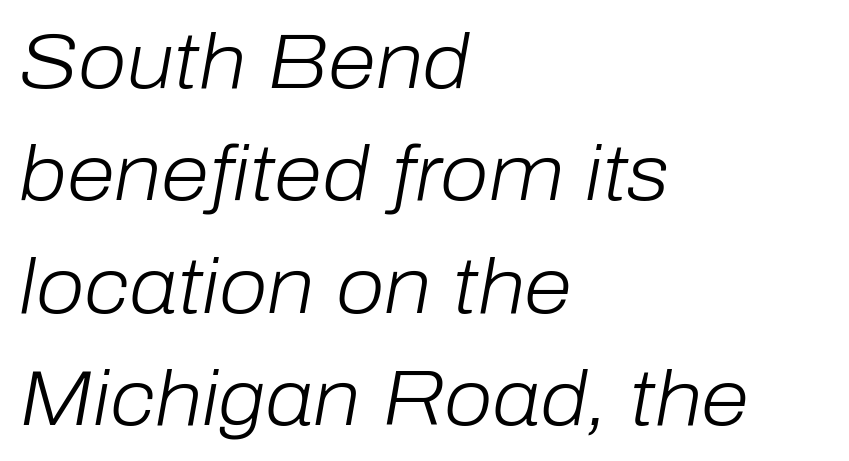
The text block is weighted toward the left margin, trailing off unevenly rightward. Underline: absent. Looks like regular typesetting: each glyph gets only the width it needs. This rendering leaves character spacing at its baseline value. The rendering applies a slant to the glyphs. Vertically, the passage feels balanced, rows spaced as you'd expect.
